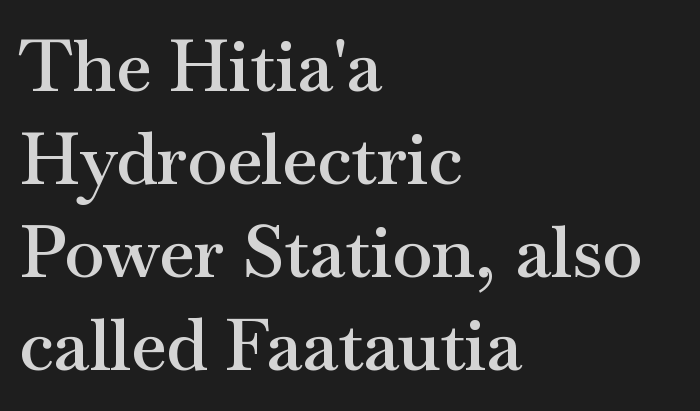
The letters stand upright; this is a roman face. Unlike a clean sans, this face finishes its strokes with serifs. Do the characters align in a grid? No, the font is proportional. Caption: standard tracking, unaltered.
